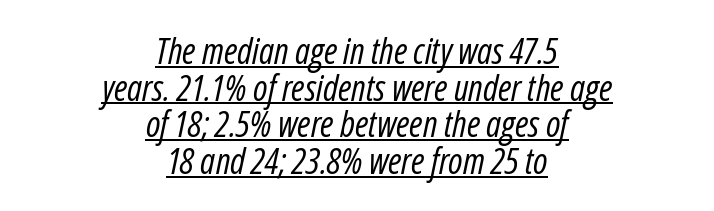
The image shows 36 px regular-weight, condensed type, italic (leaning right); set centered, tight line spacing (1.02x), normal letter spacing, underlined; low stroke contrast and a medium x-height.
